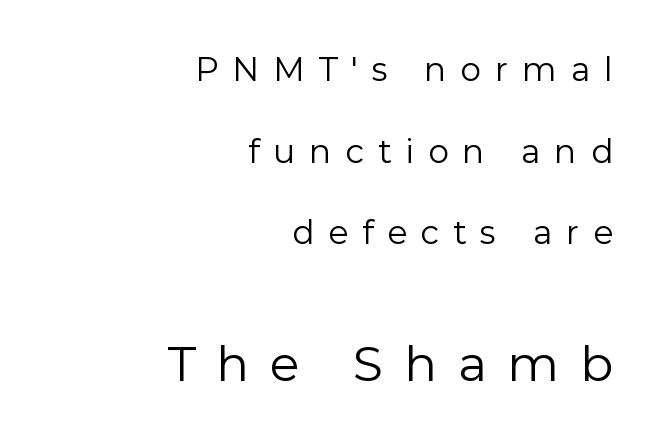
Caption: face not bold, strokes unweighted. The passage shown begins with its smaller block and ends with its larger one. These lines are set flush right with a ragged left edge. In terms of letterform style, serifs are entirely absent. Ascenders rise straight up at ninety degrees. The passage shown is not underscored anywhere.
